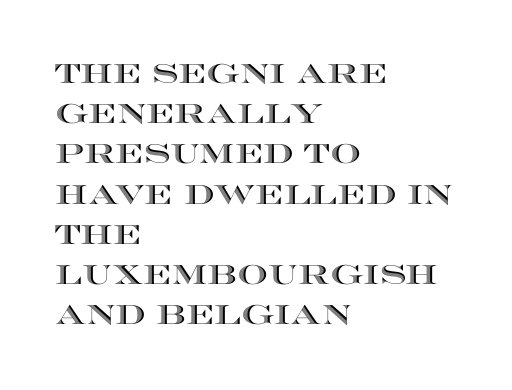
Summary of vertical rhythm: regular, with standard interline spacing. No italicization has been applied; the sample stays upright. One-word summary of the alignment: left. The line texture is even and compact thanks to regular tracking. The space directly below the letters is spotless.
